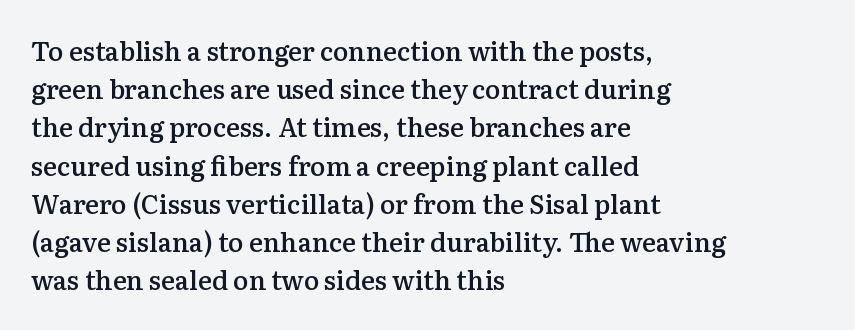
Q: Is the text bold? A: Semi-bold.
Q: Is the text italic (slanted)? A: No, it is upright.
Q: Is the text underlined? A: No.
Q: How is the paragraph aligned? A: Left-aligned.
Q: Is the spacing between letters normal or unusually wide? A: Normal.
Q: Is the spacing between lines tight, normal or loose? A: Normal.
